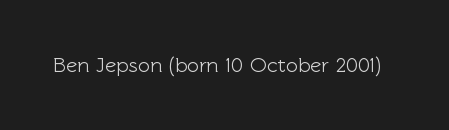
Q: Is the text italic (slanted)? A: No, it is upright.
Q: Is the text underlined? A: No.
Q: Is the spacing between letters normal or unusually wide? A: Normal.
